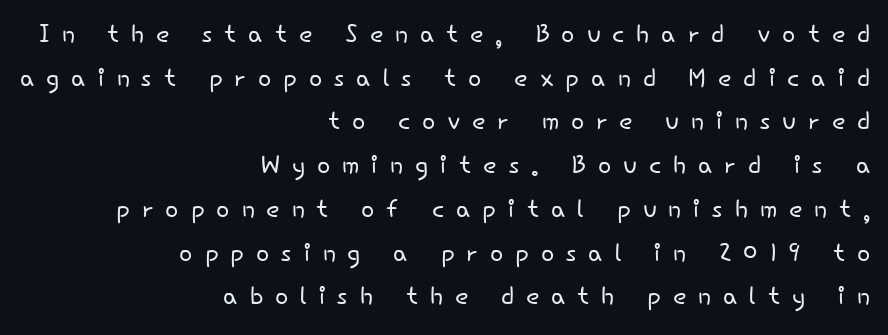
Nope, no serifs anywhere on these letters. Stems and bowls with no extra thickness — not bold. Leftover space on each line is placed entirely before the opening word. Quick note: interline space is typical. The axis of the letterforms is exactly vertical.
